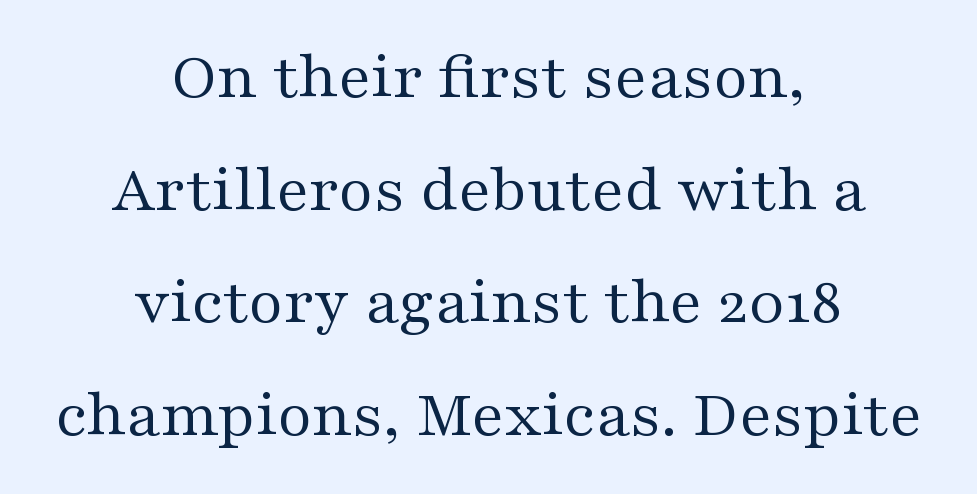
A clean baseline with only descenders dipping below it. Each stroke keeps to a modest, everyday thickness or less. Vertically, the passage feels balanced, rows spaced as you'd expect. Character widths vary here, with narrow letters taking less room than wide ones.
